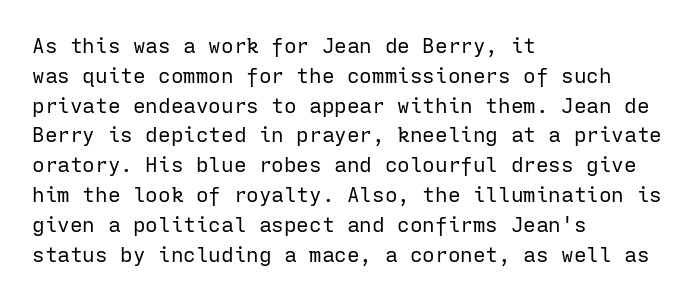
{"italic": "no", "bold": "no", "underline": "no", "align": "left", "line_spacing": "normal", "line_spacing_ratio": 1.42, "letter_spacing": "normal", "letter_spacing_em": 0.0, "glyph_px": 21}
